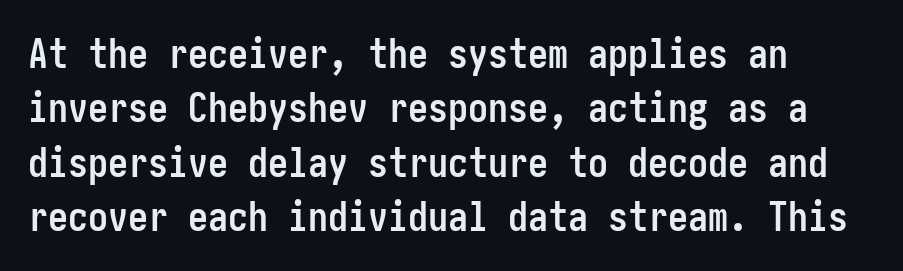
{"serif": "no", "italic": "no", "bold": "yes", "weight": "semibold", "width": "condensed", "stroke_contrast": "low", "x_height": "medium", "underline": "no", "align": "left", "line_spacing": "normal", "line_spacing_ratio": 1.36, "letter_spacing": "normal", "letter_spacing_em": 0.0, "glyph_px": 40}
